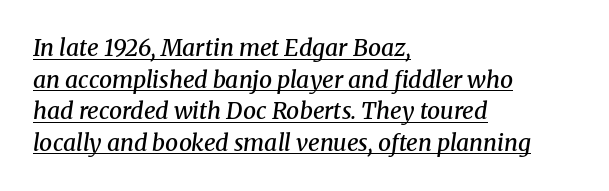
Q: Is the text bold? A: Semi-bold.
Q: Is the text italic (slanted)? A: Yes, it leans right by about 8 degrees.
Q: Is the text underlined? A: Yes.
Q: How is the paragraph aligned? A: Left-aligned.
Q: Is the spacing between letters normal or unusually wide? A: Normal.
Q: Is the spacing between lines tight, normal or loose? A: Normal.
